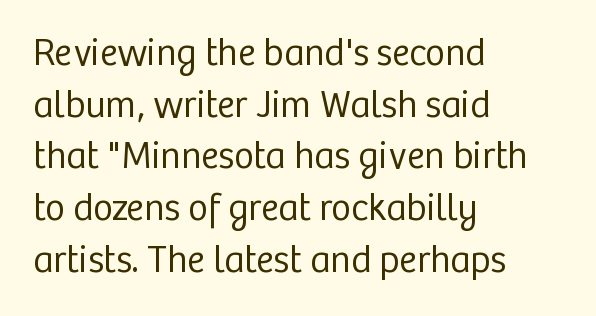
{"serif": "no", "italic": "no", "bold": "no", "weight": "regular", "width": "normal", "stroke_contrast": "low", "x_height": "medium", "monospaced": "no", "underline": "no", "align": "left", "line_spacing": "normal", "line_spacing_ratio": 1.36, "letter_spacing": "normal", "letter_spacing_em": 0.0, "glyph_px": 38}
